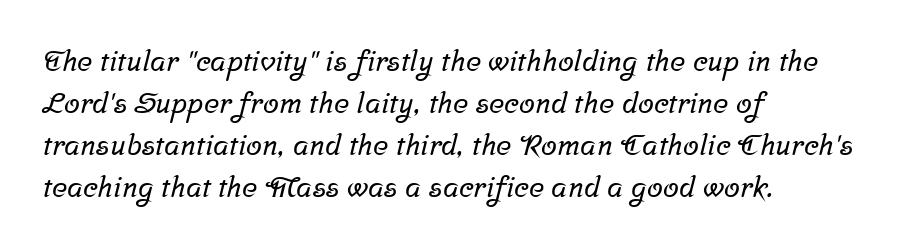
{"width": "normal", "stroke_contrast": "low", "x_height": "medium", "monospaced": "no", "underline": "no", "align": "left", "line_spacing": "normal", "line_spacing_ratio": 1.45, "letter_spacing": "normal", "letter_spacing_em": 0.0, "glyph_px": 29}
